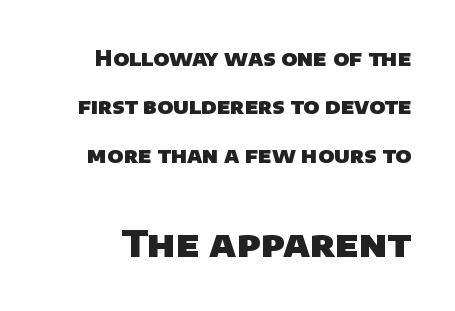
Q: Is the text bold? A: Yes.
Q: Is the typeface a serif or a sans-serif typeface? A: Sans-serif.
Q: Is the text underlined? A: No.
Q: Is the spacing between letters normal or unusually wide? A: Normal.
Q: Is the spacing between lines tight, normal or loose? A: Loose.
Q: Which block of text is set in a larger size, the first (top) or the second (bottom)? A: The second (bottom) one.
Q: Width (condensed, normal, or wide)? A: Normal.
Q: Stroke contrast? A: Low.
Q: x-height? A: Large.
Q: Monospaced? A: No.
